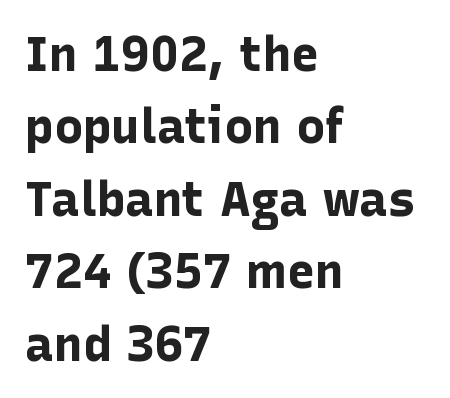
Q: Is the text bold? A: Yes.
Q: Is the text italic (slanted)? A: No, it is upright.
Q: Is the typeface a serif or a sans-serif typeface? A: Sans-serif.
Q: Is the text underlined? A: No.
Q: How is the paragraph aligned? A: Left-aligned.
Q: Is the spacing between letters normal or unusually wide? A: Normal.
Q: Is the spacing between lines tight, normal or loose? A: Normal.
Q: Width (condensed, normal, or wide)? A: Normal.
Q: Stroke contrast? A: Low.
Q: x-height? A: Medium.
Q: Monospaced? A: No.
